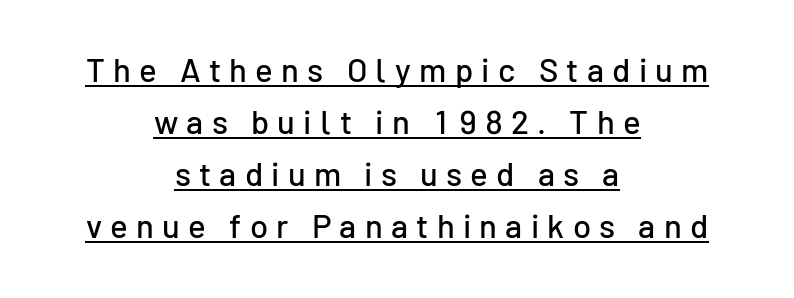
The image shows 33 px sans-serif type, upright; set centered, normal line spacing (1.58x), unusually wide letter spacing (+0.25 em), underlined; low stroke contrast and a medium x-height.
